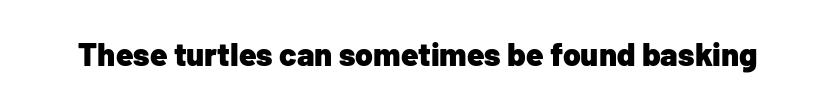
Every character sits straight up, as roman type does. Compared with typical body copy, the letter spacing here is the same. Lines of text with bare space underneath. What kind of face is this? One without serifs — a sans. Note the varied advance widths — an 'i' is clearly narrower than an 'm'.
